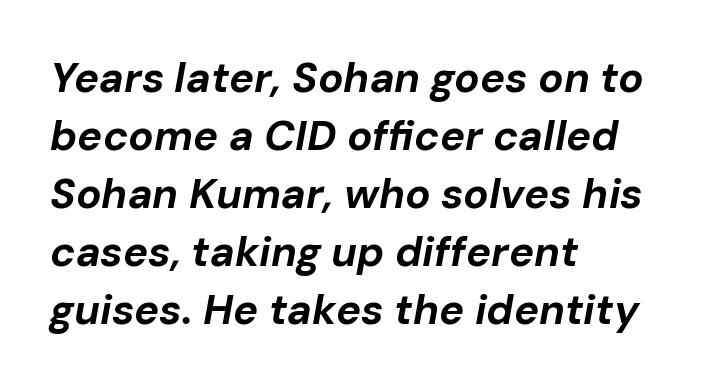
The glyphs are unaccompanied by any horizontal stroke below them. Each glyph is drawn with heavy, bold strokes. This sample uses an oblique cut, with every glyph tilted off the vertical. This sample keeps an unexceptional amount of space between lines. The rag falls on the right side of this text block. The letterforms sit shoulder to shoulder at normal distance.
